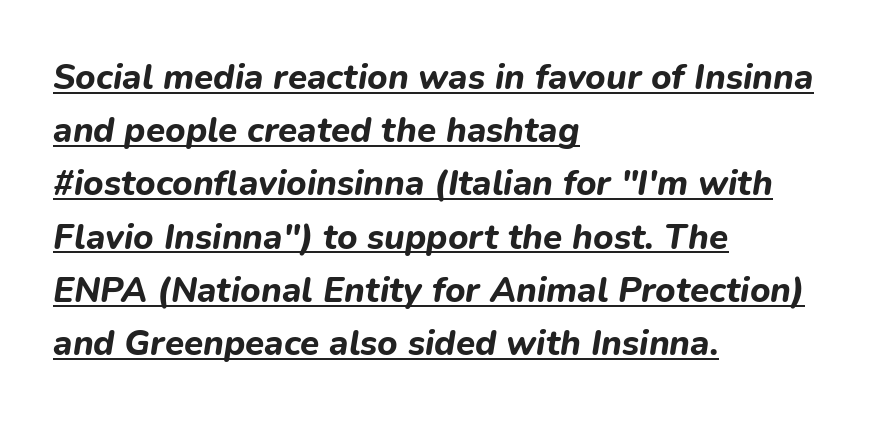
{"italic": "yes", "lean": "right", "slant_degrees": 9, "bold": "yes", "weight": "bold", "width": "normal", "stroke_contrast": "low", "x_height": "medium", "monospaced": "no", "underline": "yes", "align": "left", "line_spacing": "normal", "line_spacing_ratio": 1.52, "letter_spacing": "normal", "letter_spacing_em": 0.0, "glyph_px": 35}
